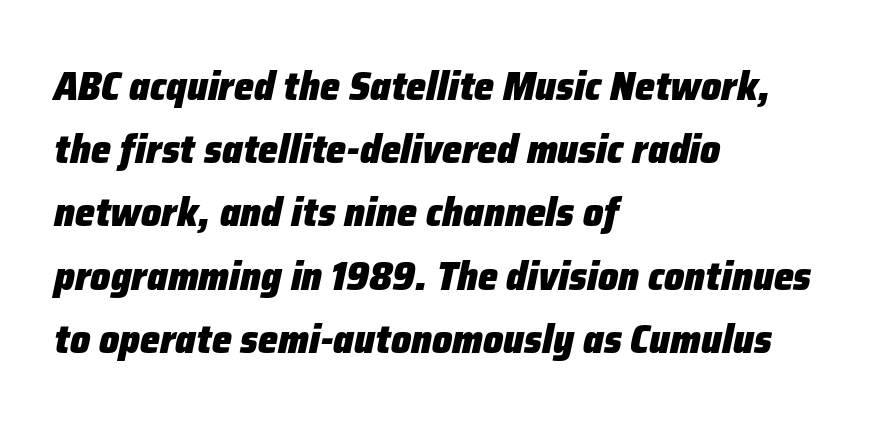
{"italic": "yes", "lean": "right", "slant_degrees": 12, "bold": "yes", "weight": "heavy", "width": "normal", "stroke_contrast": "low", "x_height": "medium", "monospaced": "no", "underline": "no", "align": "left", "line_spacing": "normal", "line_spacing_ratio": 1.58, "letter_spacing": "normal", "letter_spacing_em": 0.0, "glyph_px": 40}
